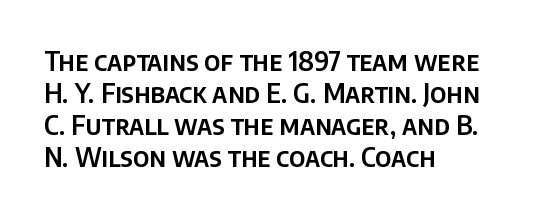
The image shows 26 px text type, upright; set left-aligned, line spacing 1.23x, normal letter spacing, not underlined.
